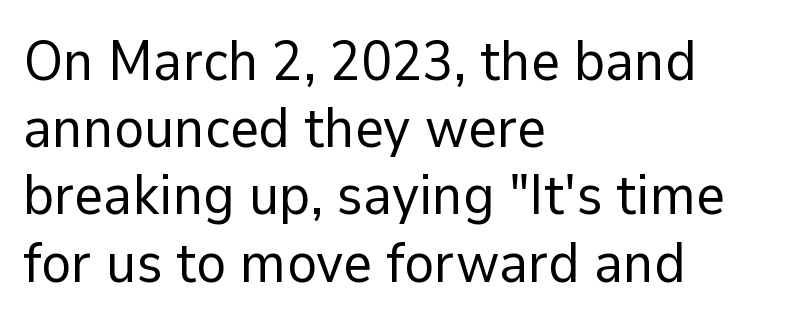
The image shows 56 px regular-weight sans-serif type, upright; set left-aligned, line spacing 1.2x, normal letter spacing, not underlined; low stroke contrast and a medium x-height.
